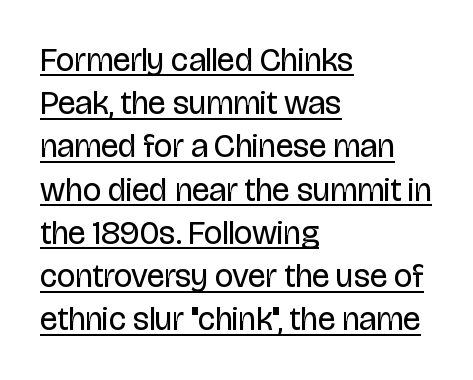
{"serif": "no", "italic": "no", "bold": "no", "weight": "regular", "width": "condensed", "stroke_contrast": "low", "x_height": "large", "monospaced": "no", "underline": "yes", "align": "left", "line_spacing": "normal", "line_spacing_ratio": 1.31, "letter_spacing": "normal", "letter_spacing_em": 0.0, "glyph_px": 33}
